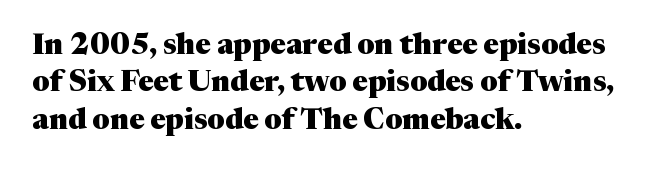
Q: Is the text bold? A: Yes.
Q: Is the text italic (slanted)? A: No, it is upright.
Q: Is the typeface a serif or a sans-serif typeface? A: Serif.
Q: Is the text underlined? A: No.
Q: How is the paragraph aligned? A: Left-aligned.
Q: Is the spacing between letters normal or unusually wide? A: Normal.
Q: Is the spacing between lines tight, normal or loose? A: Normal.
Q: Width (condensed, normal, or wide)? A: Normal.
Q: Stroke contrast? A: Medium.
Q: x-height? A: Medium.
Q: Monospaced? A: No.
